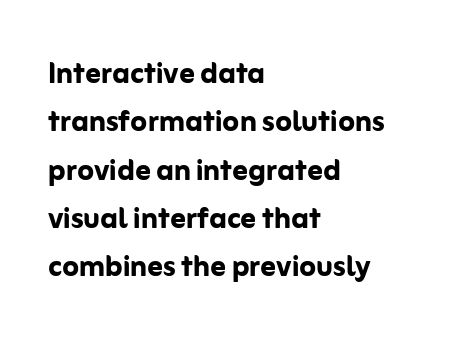
The image shows 38 px semibold sans-serif type, upright; set left-aligned, normal line spacing (1.27x), normal letter spacing, not underlined; low stroke contrast and a medium x-height.
